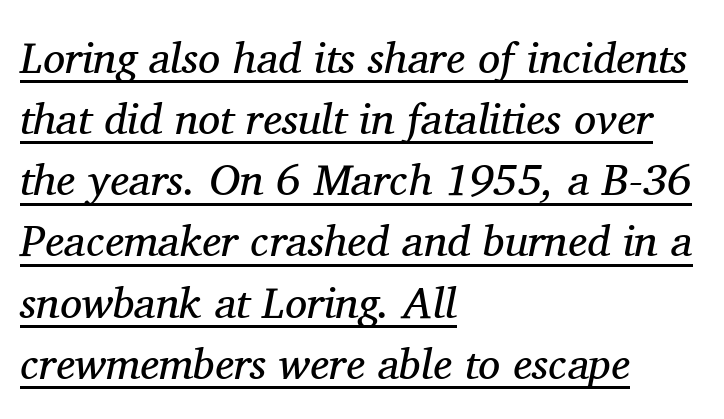
{"serif": "yes", "italic": "yes", "lean": "right", "slant_degrees": 11, "bold": "no", "weight": "regular", "width": "normal", "stroke_contrast": "medium", "x_height": "medium", "monospaced": "no", "underline": "yes", "align": "left", "line_spacing": "normal", "line_spacing_ratio": 1.39, "letter_spacing": "normal", "letter_spacing_em": 0.0, "glyph_px": 44}
